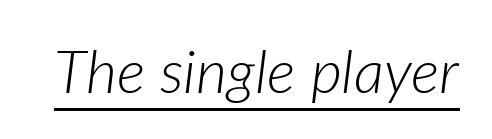
{"italic": "yes", "lean": "right", "slant_degrees": 7, "bold": "no", "weight": "light", "width": "normal", "stroke_contrast": "low", "x_height": "medium", "monospaced": "no", "underline": "yes", "letter_spacing": "normal", "letter_spacing_em": 0.0, "glyph_px": 60}
